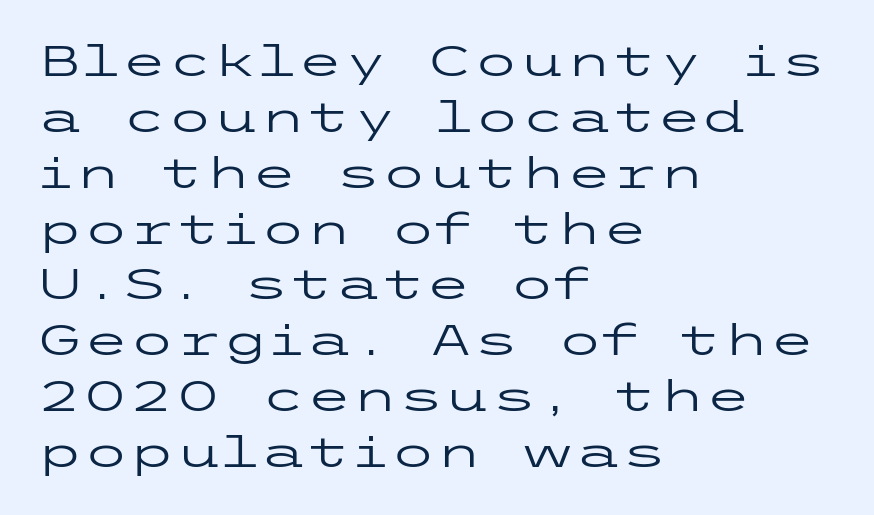
{"serif": "no", "italic": "no", "bold": "no", "weight": "regular", "width": "wide", "stroke_contrast": "low", "x_height": "medium", "underline": "no", "align": "left", "line_spacing": "normal", "line_spacing_ratio": 1.33, "letter_spacing": "normal", "letter_spacing_em": 0.0, "glyph_px": 42}
